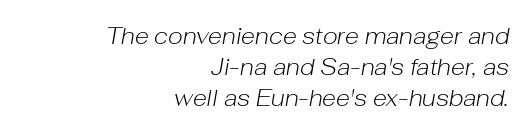
The image shows 23 px text type, italic (leaning right); set right-aligned, normal line spacing (1.34x), normal letter spacing, not underlined.
